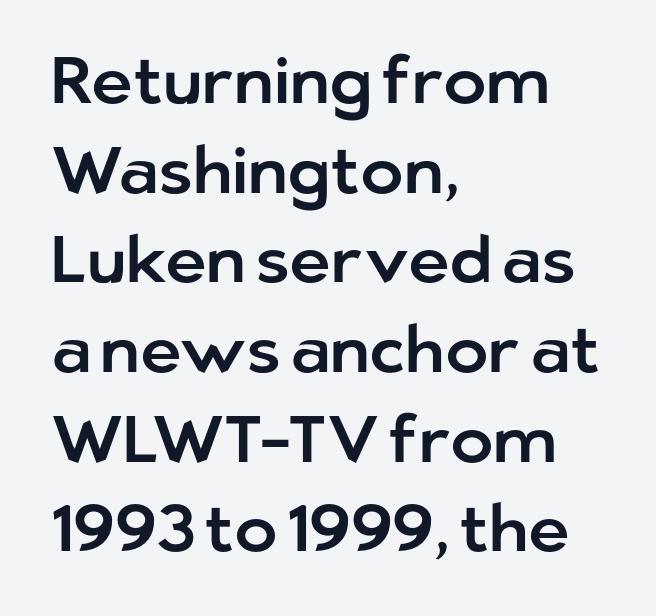
I'd call this a sans setting — the letters go barefoot. Looks like regular typesetting: each glyph gets only the width it needs. Leading matches the norm, producing a regular column. Clear beneath every line of the passage. Do the letters lean? They stand straight. Alignment: flush left.
